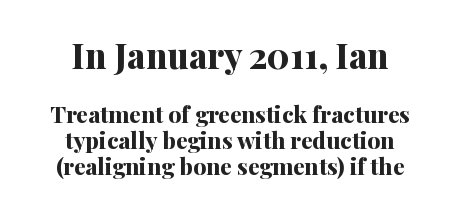
{"serif": "yes", "italic": "no", "bold": "yes", "weight": "bold", "width": "normal", "stroke_contrast": "medium", "x_height": "medium", "monospaced": "no", "underline": "no", "align": "center", "line_spacing": "tight", "line_spacing_ratio": 1.12, "letter_spacing": "normal", "letter_spacing_em": 0.0, "larger_block": "first", "size_ratio": 1.52, "glyph_px": 35}
